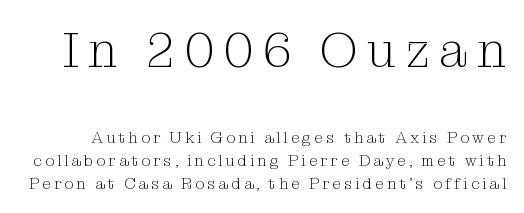
Q: Is the text bold? A: No.
Q: Is the text italic (slanted)? A: No, it is upright.
Q: Is the typeface a serif or a sans-serif typeface? A: Serif.
Q: Is the text underlined? A: No.
Q: Is the spacing between lines tight, normal or loose? A: Normal.
Q: Which block of text is set in a larger size, the first (top) or the second (bottom)? A: The first (top) one.
Q: Width (condensed, normal, or wide)? A: Normal.
Q: Stroke contrast? A: Medium.
Q: x-height? A: Medium.
Q: Monospaced? A: No.
